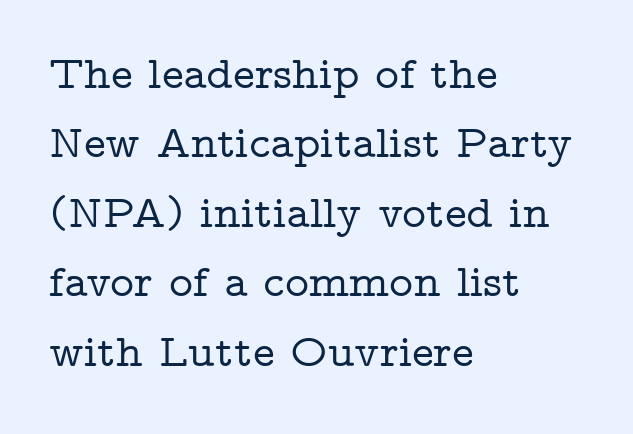
Q: Is the text italic (slanted)? A: No, it is upright.
Q: Is the typeface a serif or a sans-serif typeface? A: Serif.
Q: Is the text underlined? A: No.
Q: How is the paragraph aligned? A: Left-aligned.
Q: Is the spacing between letters normal or unusually wide? A: Normal.
Q: Is the spacing between lines tight, normal or loose? A: Normal.
Q: Width (condensed, normal, or wide)? A: Wide.
Q: Stroke contrast? A: Low.
Q: x-height? A: Medium.
Q: Monospaced? A: No.
